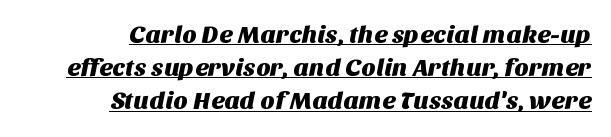
Q: Is the text underlined? A: Yes.
Q: How is the paragraph aligned? A: Right-aligned.
Q: Is the spacing between letters normal or unusually wide? A: Normal.
Q: Is the spacing between lines tight, normal or loose? A: Normal.
